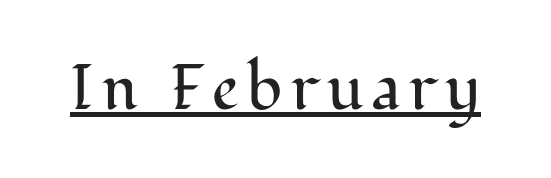
The image shows 64 px regular-weight serif type, upright; set underlined; medium stroke contrast and a medium x-height.
